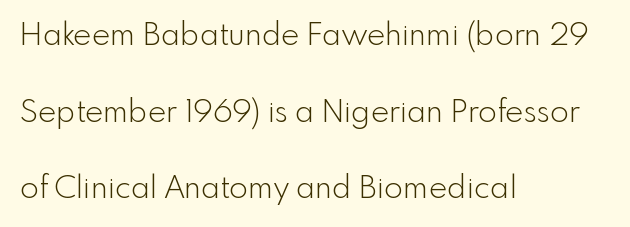
A great deal of white space separates one row of letters from the next. This rendering employs a face without finishing strokes, i.e., a sans-serif. The passage shown is not bold in any degree. You can tell it's not italic because the verticals are truly vertical. Is this a fixed-width face? No — the glyphs have proportional, varying widths. Glyph-to-glyph distance matches everyday printed text.
